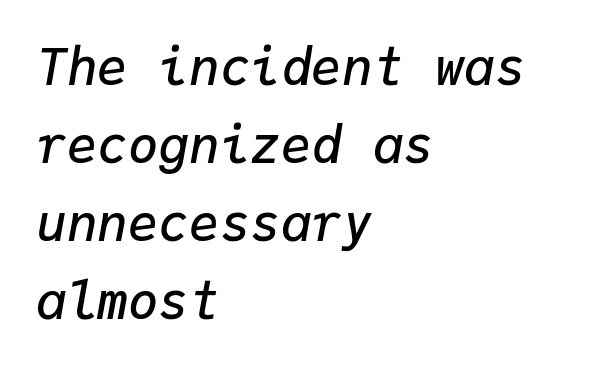
{"italic": "yes", "lean": "right", "slant_degrees": 9, "bold": "semi", "weight": "semibold", "width": "normal", "stroke_contrast": "low", "x_height": "medium", "monospaced": "yes", "underline": "no", "align": "left", "line_spacing": "normal", "line_spacing_ratio": 1.53, "letter_spacing": "normal", "letter_spacing_em": 0.0, "glyph_px": 51}
